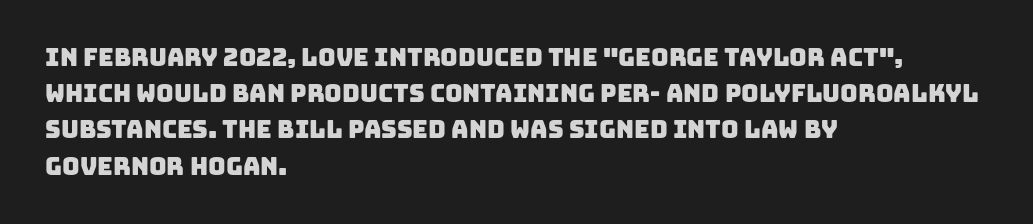
The image shows 24 px text type; set left-aligned, normal line spacing (1.51x), normal letter spacing, not underlined.
